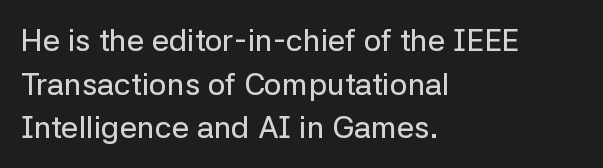
A typesetter would call this leading conventional body-copy spacing. The gaps between neighbouring characters are ordinary and unremarkable. Teacher's note: observe the even left margin — that is flush-left alignment. The passage shown is typed in a proportional face where columns would drift.
